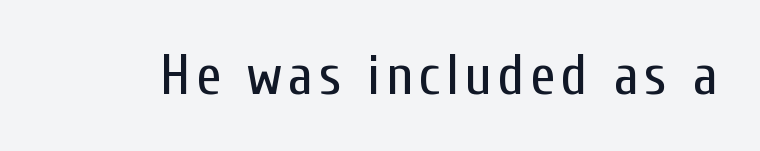
{"serif": "no", "italic": "no", "bold": "no", "weight": "regular", "width": "condensed", "stroke_contrast": "low", "x_height": "medium", "monospaced": "no", "underline": "no", "glyph_px": 57}
